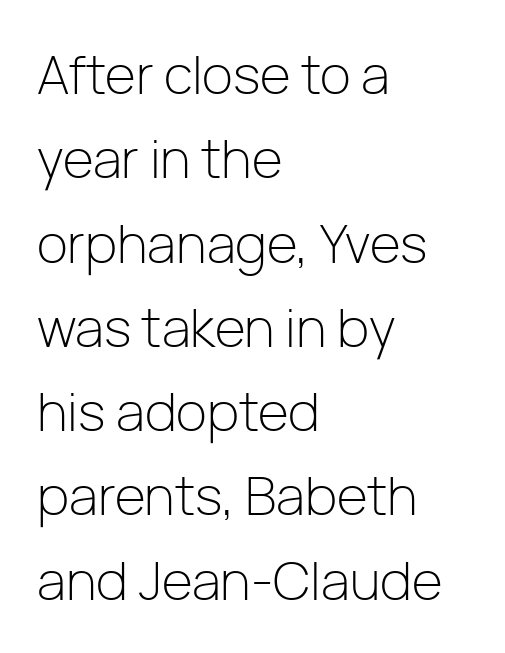
Q: Is the text bold? A: No.
Q: Is the text italic (slanted)? A: No, it is upright.
Q: Is the typeface a serif or a sans-serif typeface? A: Sans-serif.
Q: Is the text underlined? A: No.
Q: How is the paragraph aligned? A: Left-aligned.
Q: Is the spacing between letters normal or unusually wide? A: Normal.
Q: Is the spacing between lines tight, normal or loose? A: Normal.
Q: Width (condensed, normal, or wide)? A: Normal.
Q: Stroke contrast? A: Low.
Q: x-height? A: Medium.
Q: Monospaced? A: No.
